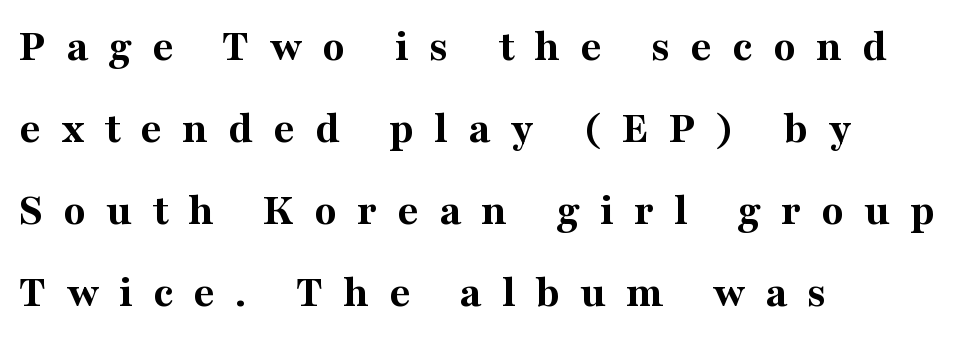
The image shows 46 px bold serif type, upright; set left-aligned, line spacing 1.78x, unusually wide letter spacing (+0.44 em), not underlined; medium stroke contrast and a medium x-height.
